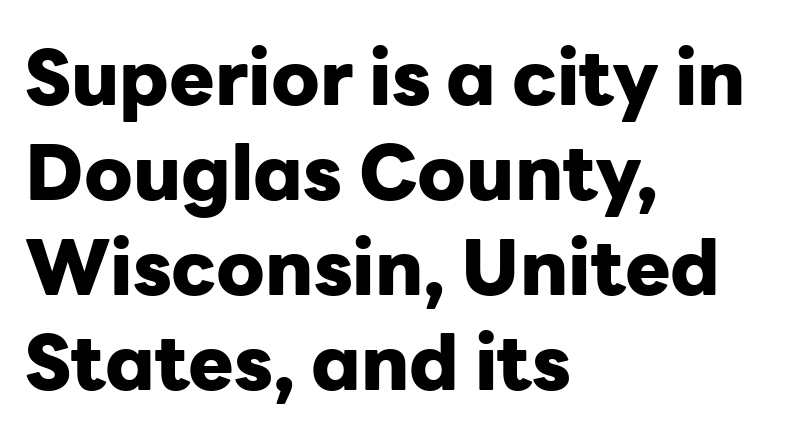
The foot of each line stays bare and open. The gaps between neighbouring characters are ordinary and unremarkable. How would I describe the line gaps? Plain and ordinary. These words are printed bold, with thick strokes throughout.
